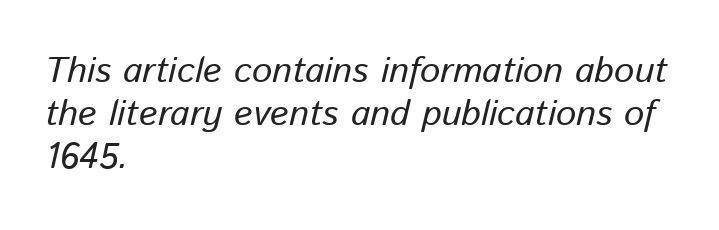
The image shows 36 px regular-weight type, italic (leaning right); set left-aligned, line spacing 1.2x, normal letter spacing, not underlined; low stroke contrast and a medium x-height.
